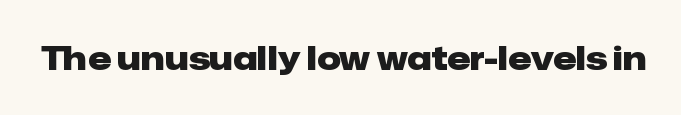
The image shows 33 px heavy sans-serif type, upright; set normal letter spacing, not underlined; low stroke contrast and a medium x-height.
